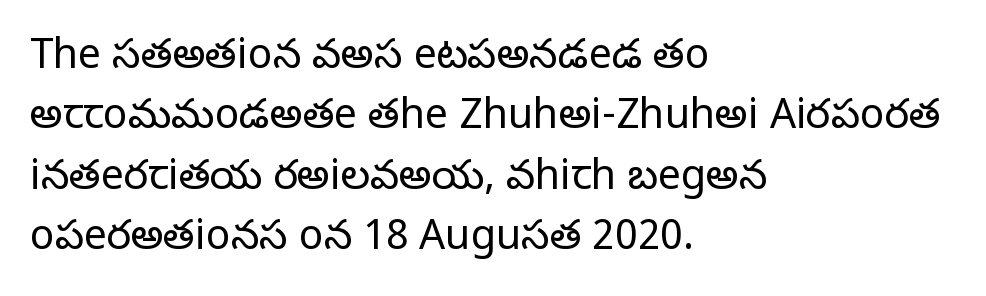
The image shows 41 px regular-weight serif type, upright; set left-aligned, normal line spacing (1.47x), normal letter spacing, not underlined; low stroke contrast and a large x-height.
